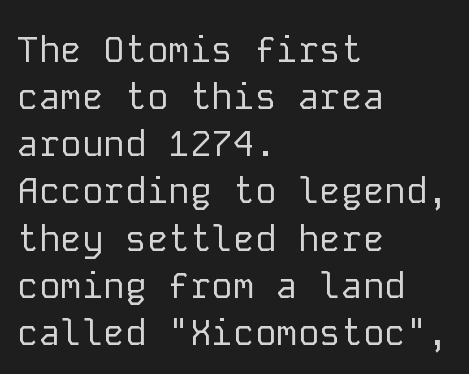
Q: Is the text bold? A: No.
Q: Is the text italic (slanted)? A: No, it is upright.
Q: Is the typeface a serif or a sans-serif typeface? A: Sans-serif.
Q: Is the text underlined? A: No.
Q: How is the paragraph aligned? A: Left-aligned.
Q: Is the spacing between letters normal or unusually wide? A: Normal.
Q: Is the spacing between lines tight, normal or loose? A: Normal.
Q: Width (condensed, normal, or wide)? A: Normal.
Q: Stroke contrast? A: Low.
Q: x-height? A: Medium.
Q: Monospaced? A: Yes.
